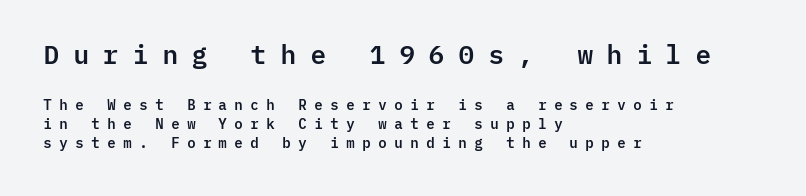
A clean baseline with only descenders dipping below it. Does the copy run flush right? No — it runs flush left. A student would notice the top passage is typeset larger than what follows. Leading: standard.
